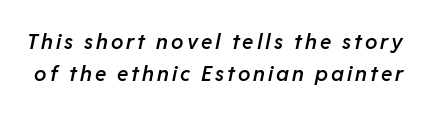
The letters are slanted; this is an italic face. Check the space under the baseline: it is left empty. Heft: intermediate — a semibold. How would I describe the line gaps? Plain and ordinary.
